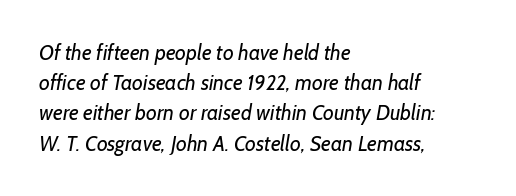
The image shows 21 px text type; set left-aligned, normal line spacing (1.44x), normal letter spacing, not underlined.
